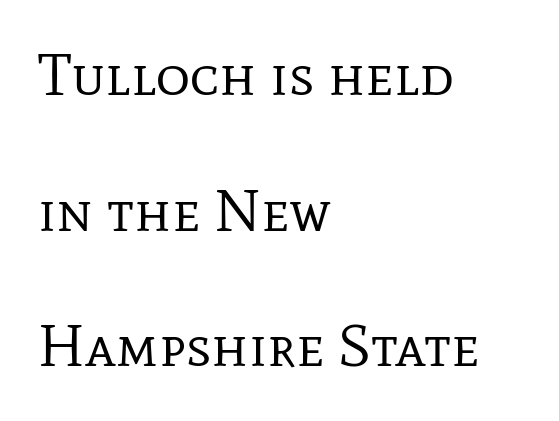
The image shows 59 px regular-weight serif type, upright; set left-aligned, loose line spacing (2.3x), normal letter spacing, not underlined; low stroke contrast and a medium x-height.
